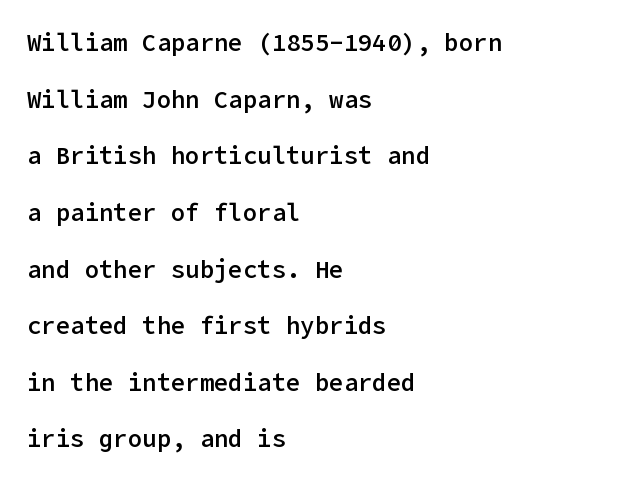
These lines keep a tight, regular rhythm from letter to letter. The type sits square on the baseline with zero lean. Each new line begins a long way beneath the previous one. Slightly chunky letters — semibold, I'd say, not full bold. Which margin do the lines hug? The left one — the right edge is uneven.
